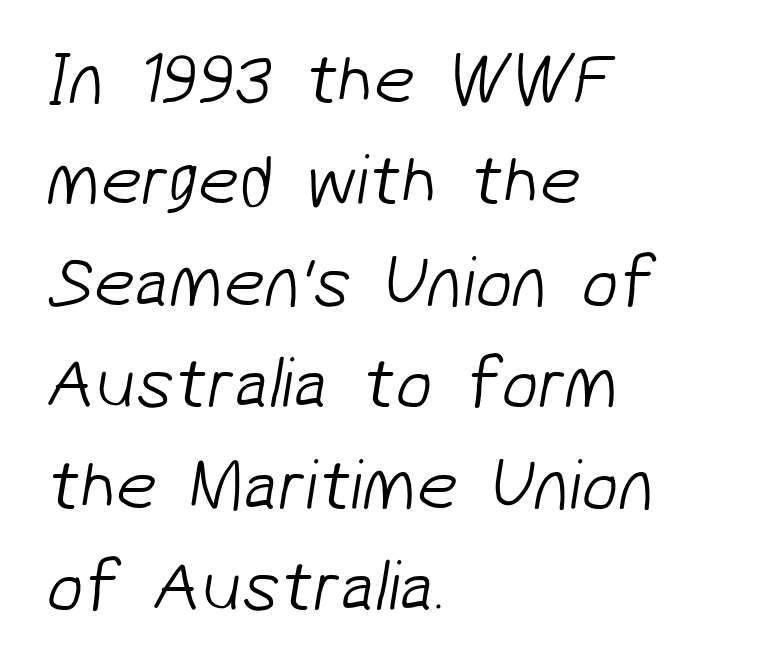
{"serif": "no", "bold": "no", "weight": "light", "width": "normal", "stroke_contrast": "low", "x_height": "medium", "monospaced": "no", "underline": "no", "align": "left", "line_spacing": "normal", "line_spacing_ratio": 1.39, "letter_spacing": "normal", "letter_spacing_em": 0.0, "glyph_px": 73}
